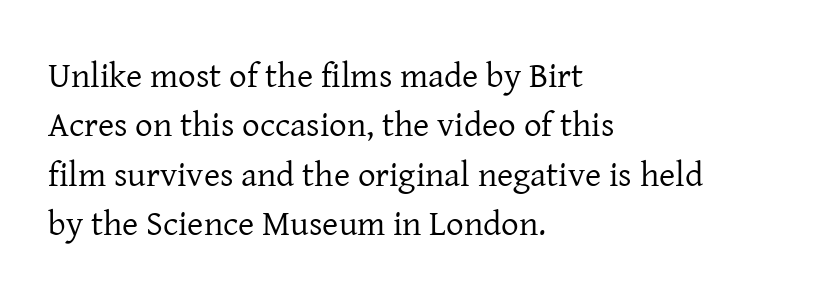
Q: Is the text bold? A: No.
Q: Is the text italic (slanted)? A: No, it is upright.
Q: Is the typeface a serif or a sans-serif typeface? A: Serif.
Q: Is the text underlined? A: No.
Q: How is the paragraph aligned? A: Left-aligned.
Q: Is the spacing between letters normal or unusually wide? A: Normal.
Q: Is the spacing between lines tight, normal or loose? A: Normal.
Q: Width (condensed, normal, or wide)? A: Normal.
Q: Stroke contrast? A: Low.
Q: x-height? A: Medium.
Q: Monospaced? A: No.
